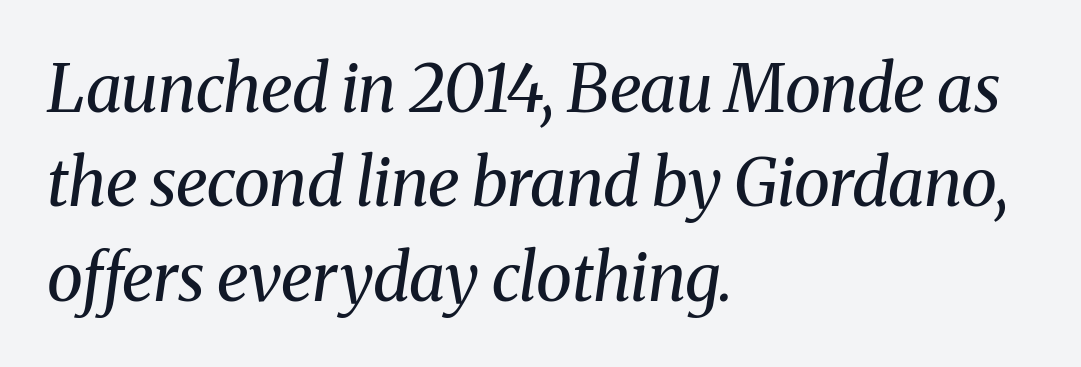
The image shows 66 px regular-weight serif type, italic (leaning right); set left-aligned, normal line spacing (1.43x), normal letter spacing, not underlined; medium stroke contrast and a medium x-height.
